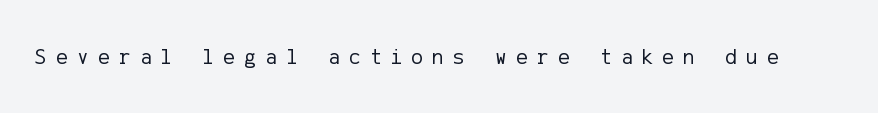
{"italic": "no", "bold": "no", "underline": "no", "letter_spacing": "wide", "letter_spacing_em": 0.42, "glyph_px": 22}
